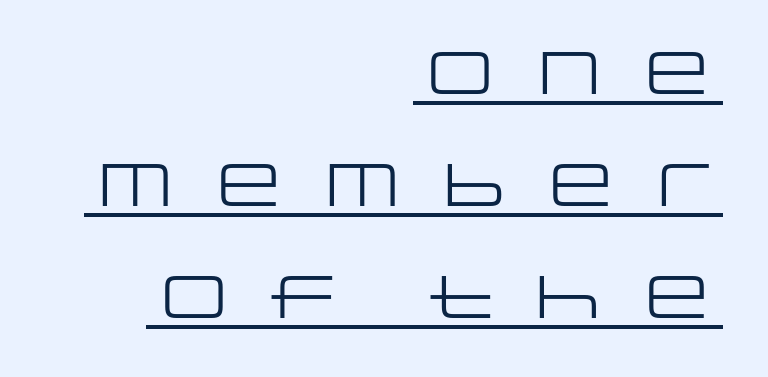
{"serif": "no", "italic": "no", "bold": "no", "weight": "regular", "width": "wide", "stroke_contrast": "low", "x_height": "large", "monospaced": "no", "underline": "yes", "align": "right", "line_spacing_ratio": 1.87, "letter_spacing": "wide", "letter_spacing_em": 0.28, "glyph_px": 60}
